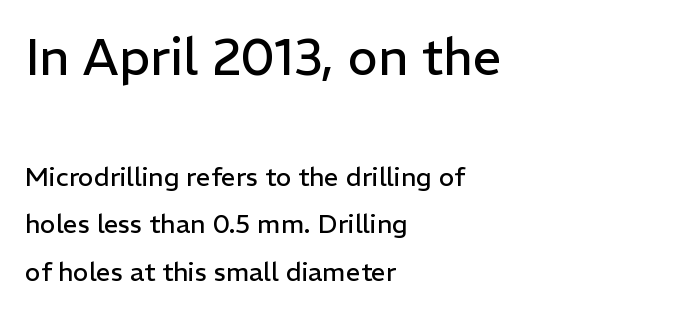
{"serif": "no", "italic": "no", "bold": "no", "weight": "regular", "width": "normal", "stroke_contrast": "low", "x_height": "medium", "monospaced": "no", "underline": "no", "align": "left", "line_spacing_ratio": 1.84, "letter_spacing": "normal", "letter_spacing_em": 0.0, "larger_block": "first", "size_ratio": 1.96, "glyph_px": 51}
